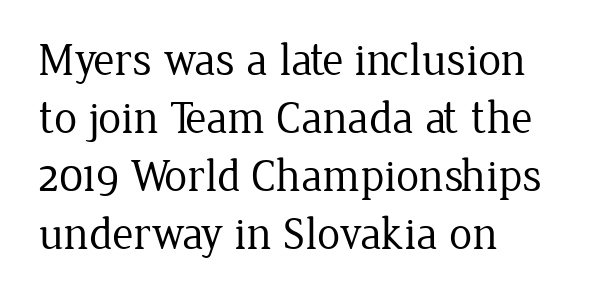
Q: Is the text bold? A: No.
Q: Is the text italic (slanted)? A: No, it is upright.
Q: Is the typeface a serif or a sans-serif typeface? A: Serif.
Q: Is the text underlined? A: No.
Q: How is the paragraph aligned? A: Left-aligned.
Q: Is the spacing between letters normal or unusually wide? A: Normal.
Q: Is the spacing between lines tight, normal or loose? A: Normal.
Q: Width (condensed, normal, or wide)? A: Normal.
Q: Stroke contrast? A: Low.
Q: x-height? A: Medium.
Q: Monospaced? A: No.
